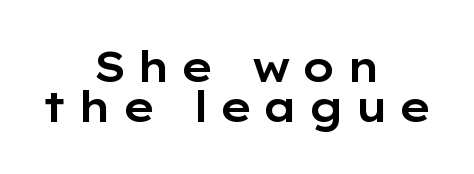
{"serif": "no", "italic": "no", "width": "wide", "stroke_contrast": "low", "x_height": "medium", "monospaced": "no", "underline": "no", "align": "center", "line_spacing": "tight", "line_spacing_ratio": 0.96, "letter_spacing": "wide", "letter_spacing_em": 0.23, "glyph_px": 42}
